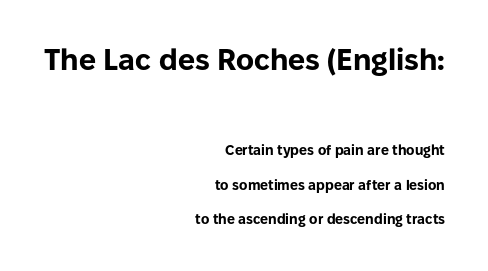
Q: Is the text bold? A: Yes.
Q: Is the text italic (slanted)? A: No, it is upright.
Q: Is the typeface a serif or a sans-serif typeface? A: Sans-serif.
Q: Is the text underlined? A: No.
Q: How is the paragraph aligned? A: Right-aligned.
Q: Is the spacing between letters normal or unusually wide? A: Normal.
Q: Is the spacing between lines tight, normal or loose? A: Loose.
Q: Which block of text is set in a larger size, the first (top) or the second (bottom)? A: The first (top) one.
Q: Width (condensed, normal, or wide)? A: Normal.
Q: Stroke contrast? A: Low.
Q: x-height? A: Medium.
Q: Monospaced? A: No.
